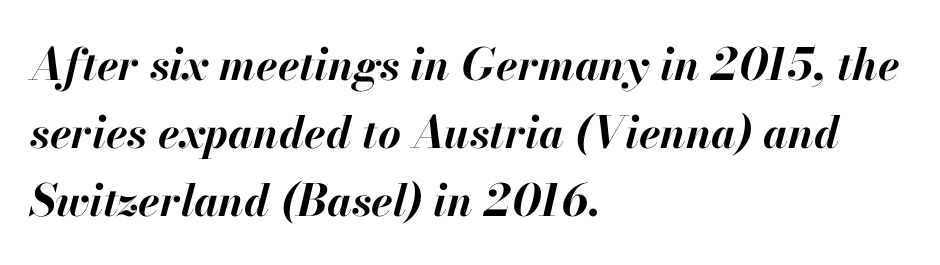
The image shows 44 px bold type, italic (leaning right); set left-aligned, normal line spacing (1.55x), normal letter spacing, not underlined; high stroke contrast and a small x-height.
